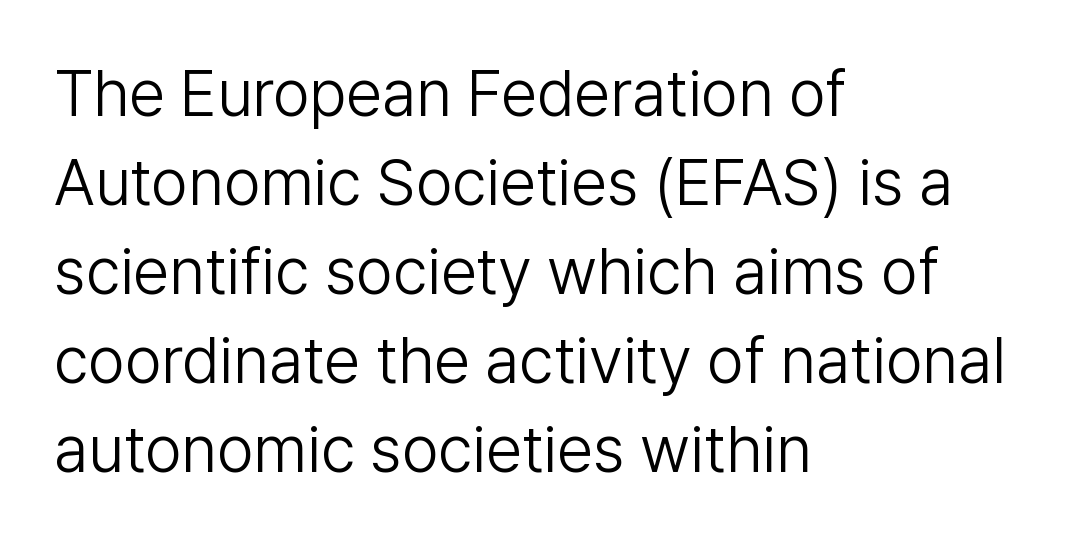
Q: Is the text bold? A: No.
Q: Is the text italic (slanted)? A: No, it is upright.
Q: Is the typeface a serif or a sans-serif typeface? A: Sans-serif.
Q: Is the text underlined? A: No.
Q: How is the paragraph aligned? A: Left-aligned.
Q: Is the spacing between letters normal or unusually wide? A: Normal.
Q: Is the spacing between lines tight, normal or loose? A: Normal.
Q: Width (condensed, normal, or wide)? A: Normal.
Q: Stroke contrast? A: Low.
Q: x-height? A: Medium.
Q: Monospaced? A: No.
